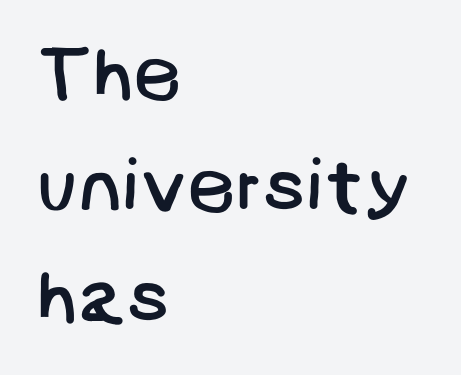
{"serif": "no", "bold": "no", "weight": "regular", "width": "normal", "stroke_contrast": "low", "x_height": "large", "underline": "no", "align": "left", "line_spacing": "normal", "line_spacing_ratio": 1.47, "letter_spacing": "normal", "letter_spacing_em": 0.0, "glyph_px": 76}
